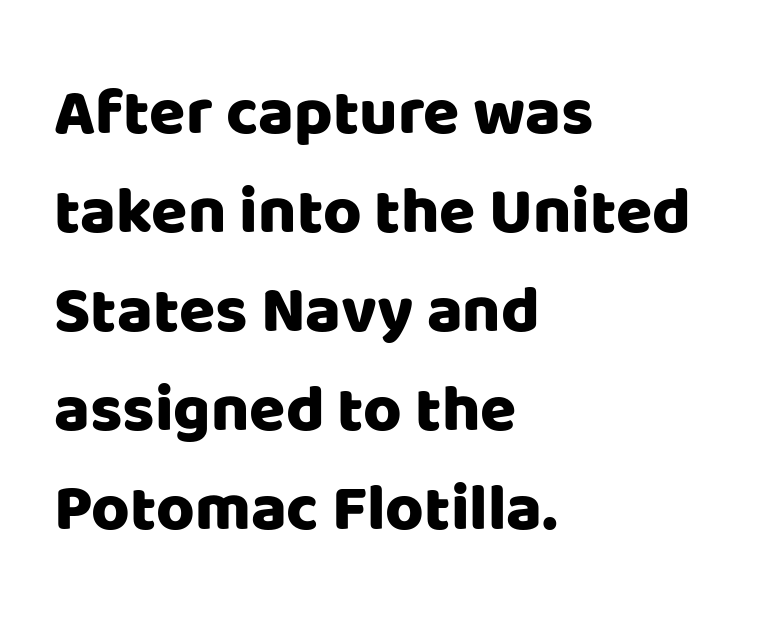
{"serif": "no", "italic": "no", "width": "normal", "stroke_contrast": "low", "x_height": "large", "monospaced": "no", "underline": "no", "align": "left", "line_spacing": "normal", "line_spacing_ratio": 1.5, "letter_spacing": "normal", "letter_spacing_em": 0.0, "glyph_px": 66}
